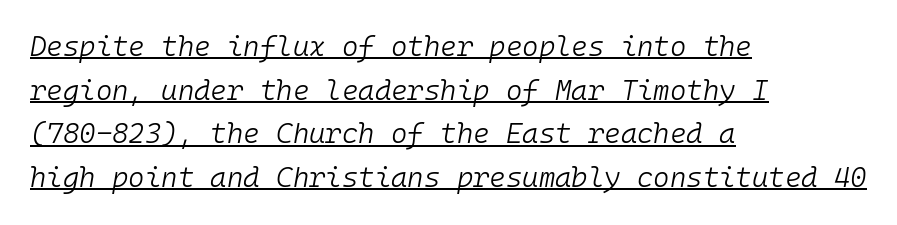
Does the lettering tilt? It does — this is italic. Words appear dense and cohesive because spacing is normal. In designer terms, the underline attribute is active on this setting. Each new line begins a customary step beneath the previous one. The face looks like a standard text weight, possibly lighter.
